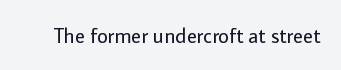
Q: Is the text bold? A: No.
Q: Is the text italic (slanted)? A: No, it is upright.
Q: Is the text underlined? A: No.
Q: Is the spacing between letters normal or unusually wide? A: Normal.
